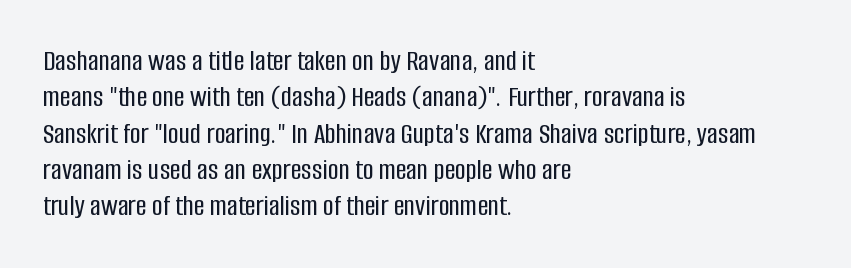
The image shows 30 px condensed sans-serif type, upright; set left-aligned, line spacing 1.21x, normal letter spacing, not underlined; low stroke contrast and a large x-height.
